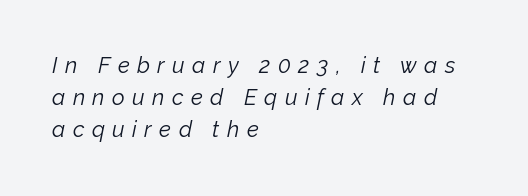
{"italic": "yes", "lean": "right", "slant_degrees": 12, "bold": "no", "underline": "no", "align": "left", "line_spacing": "normal", "line_spacing_ratio": 1.46, "letter_spacing": "wide", "letter_spacing_em": 0.34, "glyph_px": 22}
